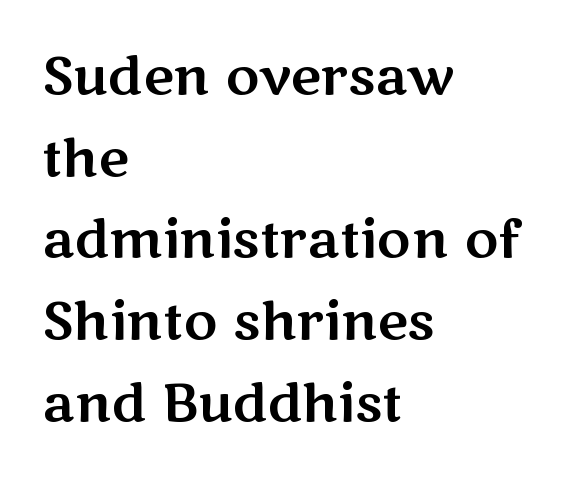
The image shows 52 px wide sans-serif type, upright; set left-aligned, normal line spacing (1.57x), normal letter spacing, not underlined; medium stroke contrast and a medium x-height.
